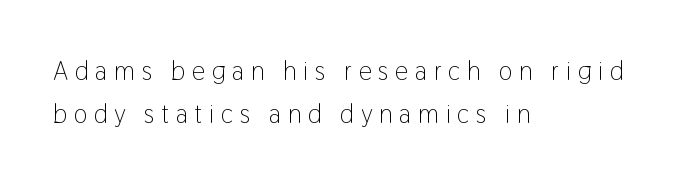
Q: Is the text bold? A: No.
Q: Is the text italic (slanted)? A: No, it is upright.
Q: Is the text underlined? A: No.
Q: How is the paragraph aligned? A: Left-aligned.
Q: Is the spacing between letters normal or unusually wide? A: Unusually wide.
Q: Is the spacing between lines tight, normal or loose? A: Normal.
